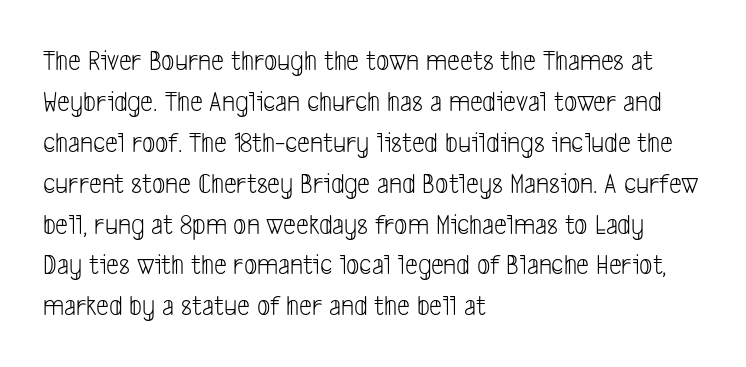
Q: Is the text bold? A: No.
Q: Is the typeface a serif or a sans-serif typeface? A: Sans-serif.
Q: Is the text underlined? A: No.
Q: How is the paragraph aligned? A: Left-aligned.
Q: Is the spacing between letters normal or unusually wide? A: Normal.
Q: Is the spacing between lines tight, normal or loose? A: Normal.
Q: Width (condensed, normal, or wide)? A: Condensed.
Q: Stroke contrast? A: Low.
Q: x-height? A: Medium.
Q: Monospaced? A: No.
